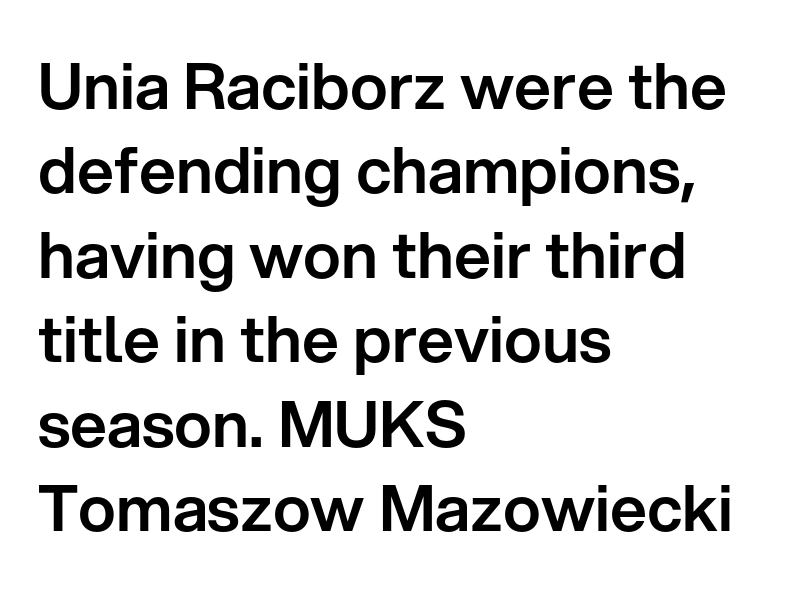
Q: Is the text italic (slanted)? A: No, it is upright.
Q: Is the typeface a serif or a sans-serif typeface? A: Sans-serif.
Q: Is the text underlined? A: No.
Q: How is the paragraph aligned? A: Left-aligned.
Q: Is the spacing between letters normal or unusually wide? A: Normal.
Q: Is the spacing between lines tight, normal or loose? A: Normal.
Q: Width (condensed, normal, or wide)? A: Normal.
Q: Stroke contrast? A: Low.
Q: x-height? A: Medium.
Q: Monospaced? A: No.
